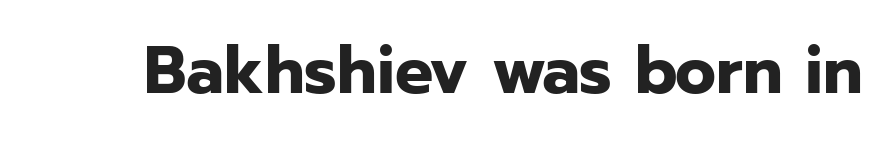
The image shows 67 px bold sans-serif type, upright; set normal letter spacing, not underlined; low stroke contrast and a medium x-height.
